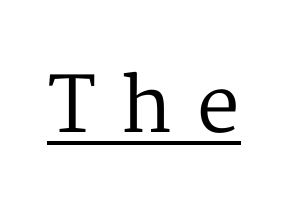
{"serif": "yes", "italic": "no", "bold": "no", "weight": "regular", "width": "normal", "stroke_contrast": "medium", "x_height": "medium", "monospaced": "no", "underline": "yes", "letter_spacing": "wide", "letter_spacing_em": 0.33, "glyph_px": 76}
